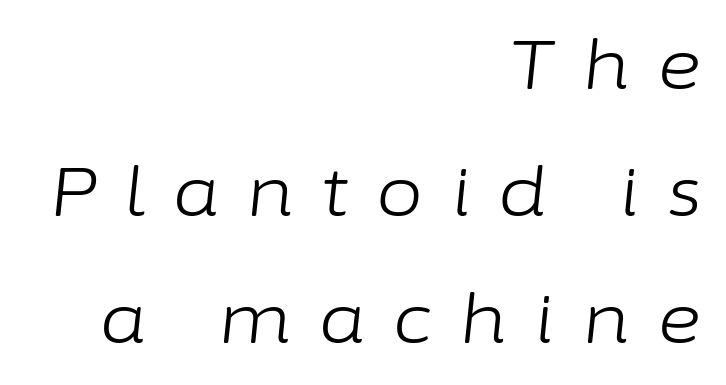
Q: Is the text bold? A: No.
Q: Is the text italic (slanted)? A: Yes, it leans right by about 6 degrees.
Q: Is the text underlined? A: No.
Q: How is the paragraph aligned? A: Right-aligned.
Q: Is the spacing between letters normal or unusually wide? A: Unusually wide.
Q: Width (condensed, normal, or wide)? A: Normal.
Q: Stroke contrast? A: Low.
Q: x-height? A: Medium.
Q: Monospaced? A: No.
